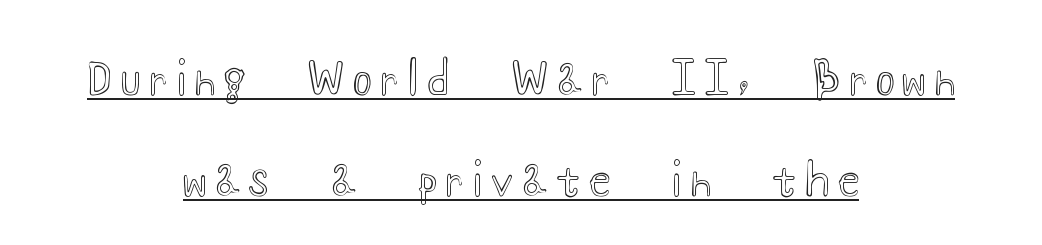
The image shows 44 px wide type, upright; set centered, loose line spacing (2.3x), unusually wide letter spacing (+0.2 em), underlined; a small x-height.
